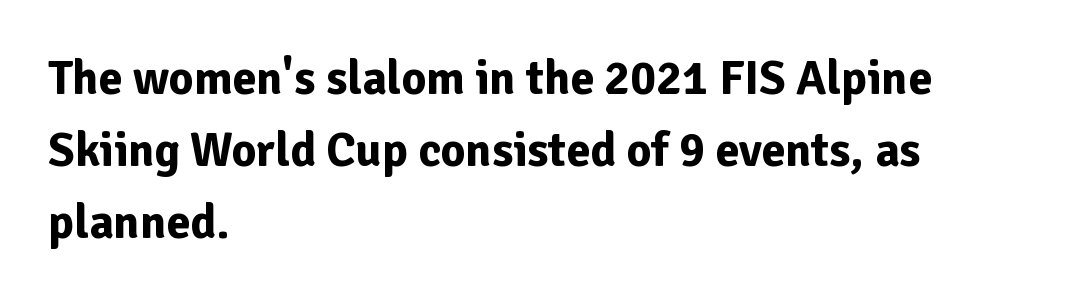
The image shows 48 px bold sans-serif type, upright; set left-aligned, normal line spacing (1.5x), normal letter spacing, not underlined; low stroke contrast and a medium x-height.
